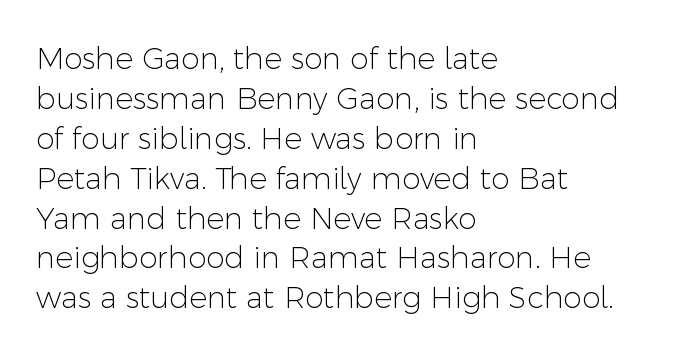
{"serif": "no", "italic": "no", "bold": "no", "weight": "light", "width": "normal", "stroke_contrast": "low", "x_height": "medium", "monospaced": "no", "underline": "no", "align": "left", "line_spacing": "normal", "line_spacing_ratio": 1.33, "letter_spacing": "normal", "letter_spacing_em": 0.0, "glyph_px": 30}
